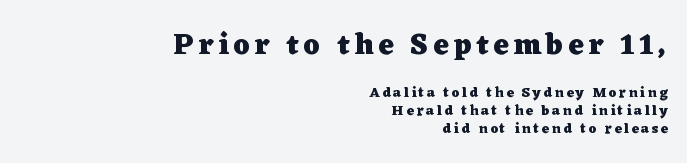
The image shows 29 px heavy, wide serif type, upright; set right-aligned, normal line spacing (1.3x), not underlined; the first (top) block is 2.07x larger; low stroke contrast and a medium x-height.
